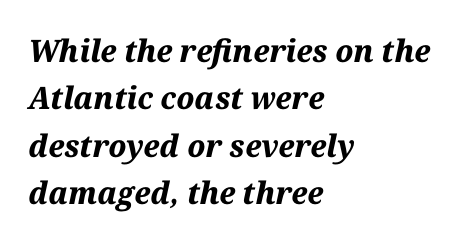
If you measured baseline to baseline, you'd find a middling distance. The typesetting leans heavy: a genuine bold. The rendering anchors every line to the left-hand side. An italicized treatment has been applied to the whole sample. The tracking reads as untouched default to a designer's eye. You could not count columns in this text — the font is proportionally spaced.
